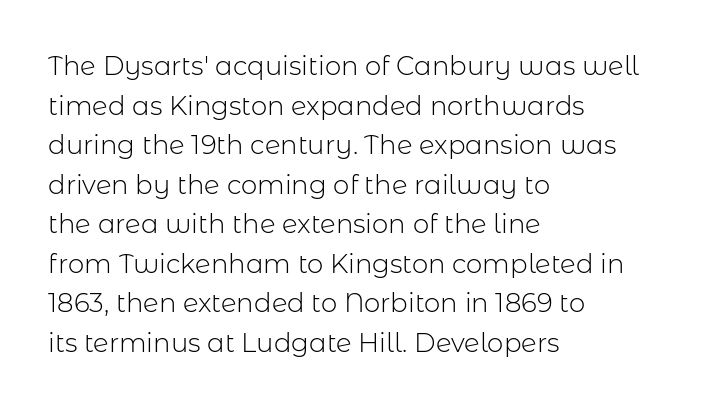
Q: Is the text bold? A: No.
Q: Is the text italic (slanted)? A: No, it is upright.
Q: Is the text underlined? A: No.
Q: How is the paragraph aligned? A: Left-aligned.
Q: Is the spacing between letters normal or unusually wide? A: Normal.
Q: Is the spacing between lines tight, normal or loose? A: Normal.
